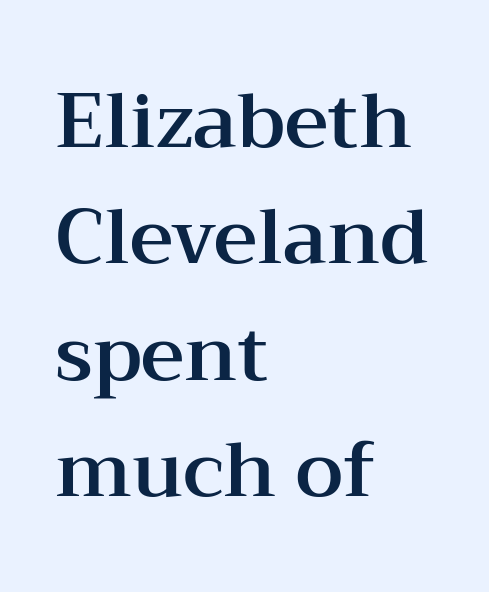
{"serif": "yes", "italic": "no", "width": "wide", "stroke_contrast": "medium", "x_height": "medium", "monospaced": "no", "underline": "no", "align": "left", "line_spacing": "normal", "line_spacing_ratio": 1.53, "letter_spacing": "normal", "letter_spacing_em": 0.0, "glyph_px": 76}
